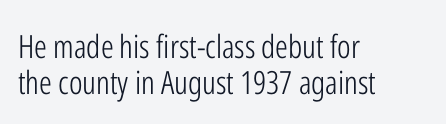
Q: Is the text bold? A: No.
Q: Is the text italic (slanted)? A: No, it is upright.
Q: Is the typeface a serif or a sans-serif typeface? A: Sans-serif.
Q: Is the text underlined? A: No.
Q: How is the paragraph aligned? A: Left-aligned.
Q: Is the spacing between letters normal or unusually wide? A: Normal.
Q: Is the spacing between lines tight, normal or loose? A: Tight.
Q: Width (condensed, normal, or wide)? A: Condensed.
Q: Stroke contrast? A: Low.
Q: x-height? A: Medium.
Q: Monospaced? A: No.
